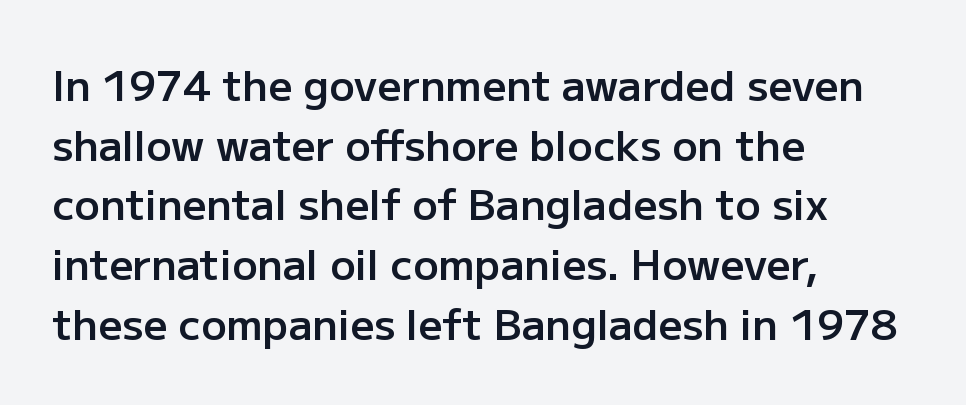
{"serif": "no", "italic": "no", "bold": "semi", "weight": "semibold", "width": "normal", "stroke_contrast": "low", "x_height": "medium", "monospaced": "no", "underline": "no", "align": "left", "line_spacing": "normal", "line_spacing_ratio": 1.42, "letter_spacing": "normal", "letter_spacing_em": 0.0, "glyph_px": 42}
